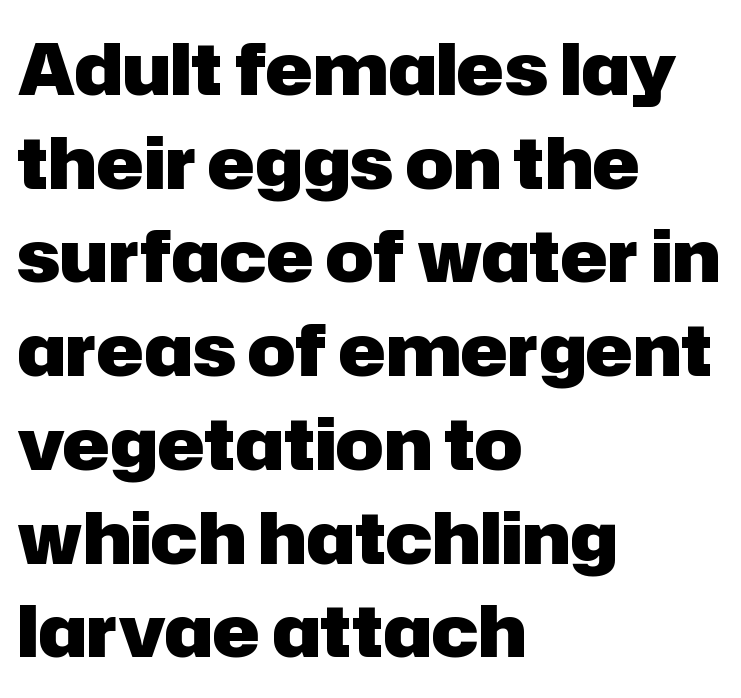
{"serif": "no", "italic": "no", "bold": "yes", "weight": "heavy", "width": "normal", "stroke_contrast": "low", "x_height": "medium", "monospaced": "no", "underline": "no", "align": "left", "line_spacing": "normal", "line_spacing_ratio": 1.32, "letter_spacing": "normal", "letter_spacing_em": 0.0, "glyph_px": 71}
